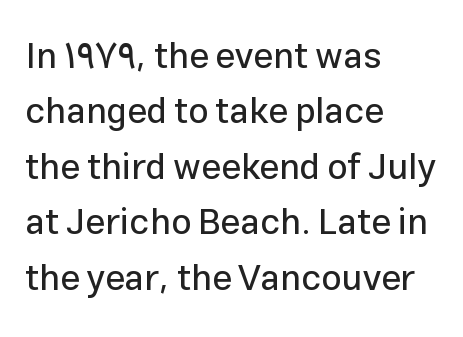
{"serif": "no", "italic": "no", "width": "normal", "stroke_contrast": "low", "x_height": "medium", "monospaced": "no", "underline": "no", "align": "left", "line_spacing": "normal", "line_spacing_ratio": 1.54, "letter_spacing": "normal", "letter_spacing_em": 0.0, "glyph_px": 36}
